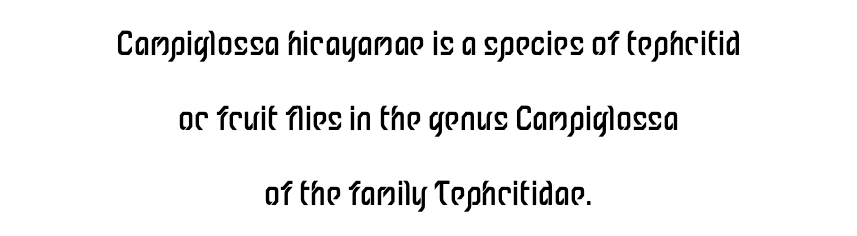
{"serif": "no", "italic": "no", "bold": "no", "weight": "regular", "width": "condensed", "stroke_contrast": "low", "x_height": "medium", "monospaced": "no", "underline": "no", "align": "center", "line_spacing": "loose", "line_spacing_ratio": 2.34, "letter_spacing": "normal", "letter_spacing_em": 0.0, "glyph_px": 32}
